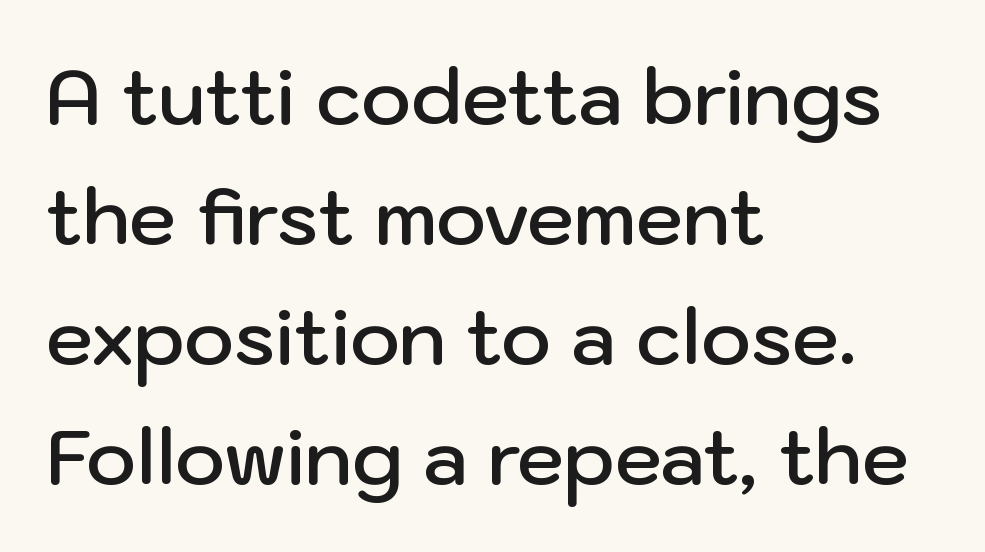
Does extra space separate the letters? No, they use regular spacing. Leftover space on each line is placed entirely after the last word. In terms of leading, this rendering sits right in the middle. Caption: semibold face, moderately heavy strokes. When letters stand straight like this, we call the style roman or upright.
